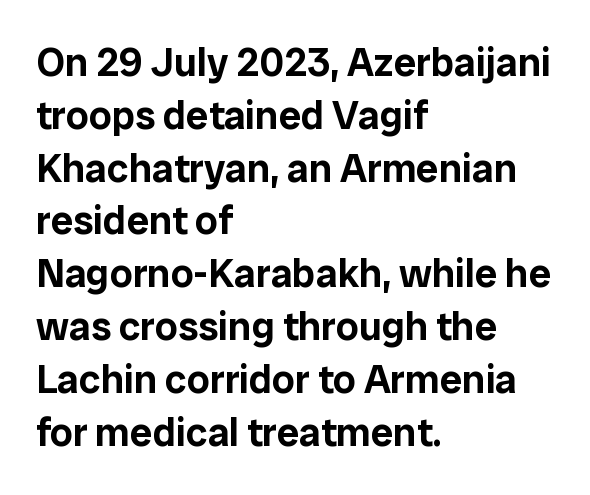
Q: Is the text italic (slanted)? A: No, it is upright.
Q: Is the typeface a serif or a sans-serif typeface? A: Sans-serif.
Q: Is the text underlined? A: No.
Q: How is the paragraph aligned? A: Left-aligned.
Q: Is the spacing between letters normal or unusually wide? A: Normal.
Q: Is the spacing between lines tight, normal or loose? A: Normal.
Q: Width (condensed, normal, or wide)? A: Normal.
Q: Stroke contrast? A: Low.
Q: x-height? A: Medium.
Q: Monospaced? A: No.
